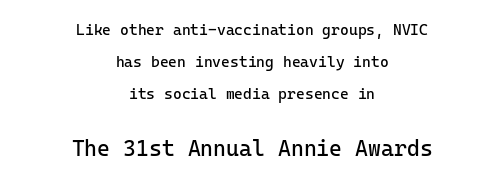
{"italic": "no", "bold": "no", "underline": "no", "align": "center", "line_spacing": "loose", "line_spacing_ratio": 2.15, "letter_spacing": "normal", "letter_spacing_em": 0.0, "larger_block": "second", "size_ratio": 1.47, "glyph_px": 22}
